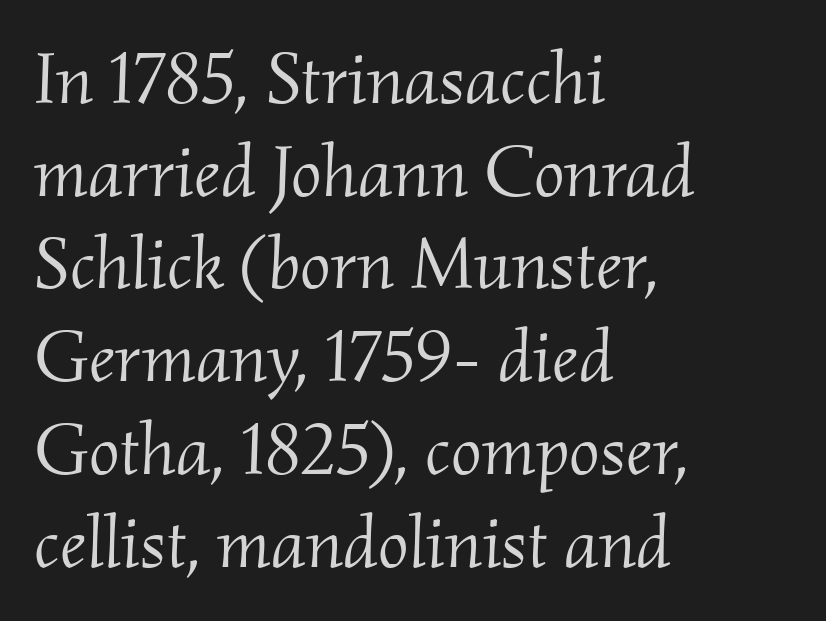
Q: Is the text bold? A: No.
Q: Is the text italic (slanted)? A: Yes, it leans right by about 2 degrees.
Q: Is the typeface a serif or a sans-serif typeface? A: Serif.
Q: Is the text underlined? A: No.
Q: How is the paragraph aligned? A: Left-aligned.
Q: Is the spacing between letters normal or unusually wide? A: Normal.
Q: Is the spacing between lines tight, normal or loose? A: Normal.
Q: Width (condensed, normal, or wide)? A: Normal.
Q: Stroke contrast? A: Medium.
Q: x-height? A: Small.
Q: Monospaced? A: No.
